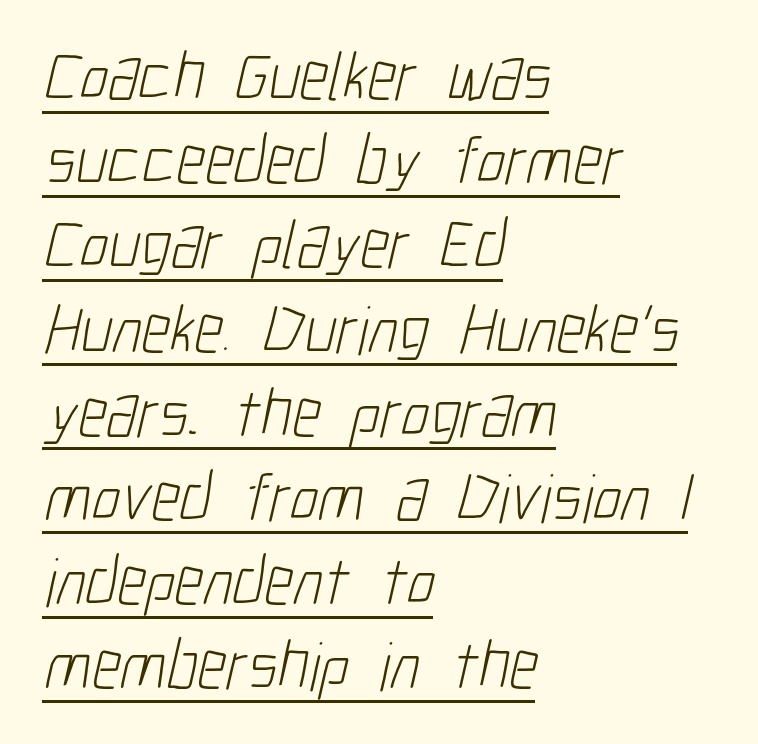
{"serif": "no", "bold": "no", "weight": "light", "width": "condensed", "stroke_contrast": "low", "x_height": "medium", "monospaced": "no", "underline": "yes", "align": "left", "line_spacing_ratio": 1.22, "letter_spacing": "normal", "letter_spacing_em": 0.0, "glyph_px": 69}
